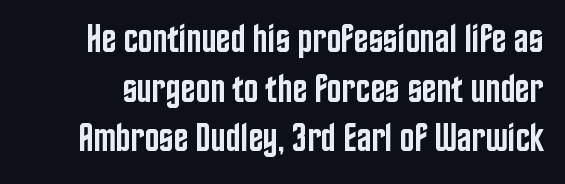
{"serif": "no", "italic": "no", "bold": "semi", "weight": "semibold", "width": "condensed", "stroke_contrast": "low", "x_height": "large", "monospaced": "no", "underline": "no", "line_spacing": "normal", "line_spacing_ratio": 1.27, "letter_spacing": "normal", "letter_spacing_em": 0.0, "glyph_px": 39}
